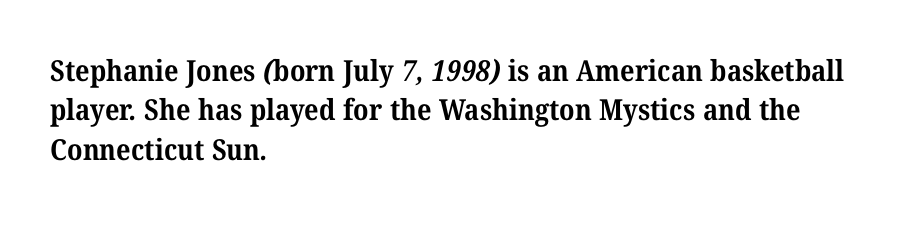
{"serif": "yes", "bold": "yes", "weight": "bold", "width": "normal", "stroke_contrast": "medium", "x_height": "medium", "monospaced": "no", "underline": "no", "align": "left", "line_spacing": "normal", "line_spacing_ratio": 1.36, "letter_spacing": "normal", "letter_spacing_em": 0.0, "glyph_px": 29}
